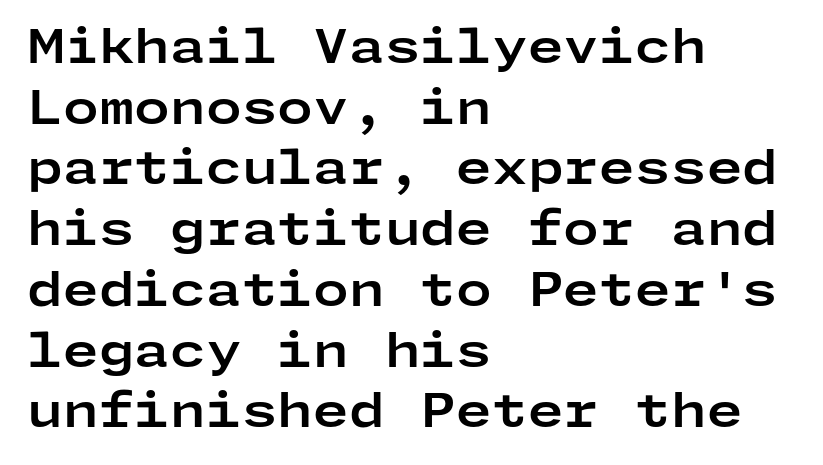
Q: Is the text bold? A: Yes.
Q: Is the text italic (slanted)? A: No, it is upright.
Q: Is the typeface a serif or a sans-serif typeface? A: Sans-serif.
Q: Is the text underlined? A: No.
Q: How is the paragraph aligned? A: Left-aligned.
Q: Is the spacing between letters normal or unusually wide? A: Normal.
Q: Is the spacing between lines tight, normal or loose? A: Normal.
Q: Width (condensed, normal, or wide)? A: Wide.
Q: Stroke contrast? A: Low.
Q: x-height? A: Medium.
